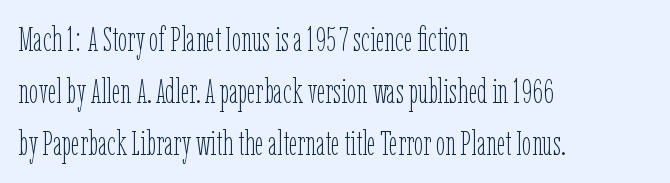
Q: Is the text bold? A: No.
Q: Is the text italic (slanted)? A: No, it is upright.
Q: Is the text underlined? A: No.
Q: How is the paragraph aligned? A: Left-aligned.
Q: Is the spacing between letters normal or unusually wide? A: Normal.
Q: Is the spacing between lines tight, normal or loose? A: Normal.
Q: Width (condensed, normal, or wide)? A: Condensed.
Q: Stroke contrast? A: Low.
Q: x-height? A: Medium.
Q: Monospaced? A: No.
